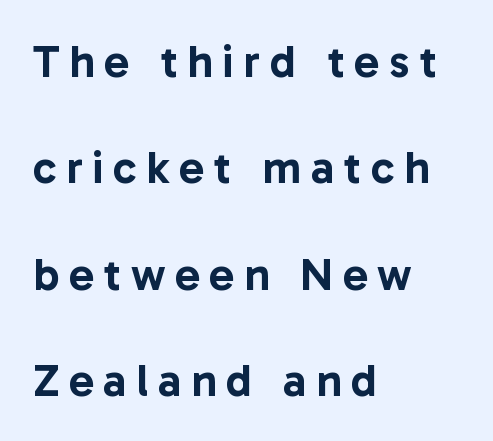
Q: Is the text italic (slanted)? A: No, it is upright.
Q: Is the typeface a serif or a sans-serif typeface? A: Sans-serif.
Q: Is the text underlined? A: No.
Q: How is the paragraph aligned? A: Left-aligned.
Q: Is the spacing between letters normal or unusually wide? A: Unusually wide.
Q: Is the spacing between lines tight, normal or loose? A: Loose.
Q: Width (condensed, normal, or wide)? A: Normal.
Q: Stroke contrast? A: Low.
Q: x-height? A: Medium.
Q: Monospaced? A: No.
